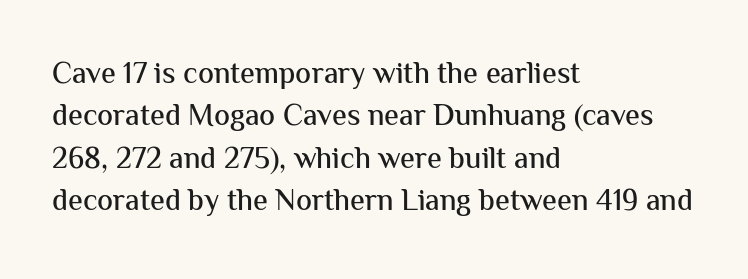
Q: Is the text italic (slanted)? A: No, it is upright.
Q: Is the typeface a serif or a sans-serif typeface? A: Sans-serif.
Q: Is the text underlined? A: No.
Q: How is the paragraph aligned? A: Left-aligned.
Q: Is the spacing between letters normal or unusually wide? A: Normal.
Q: Is the spacing between lines tight, normal or loose? A: Normal.
Q: Width (condensed, normal, or wide)? A: Normal.
Q: Stroke contrast? A: Medium.
Q: x-height? A: Medium.
Q: Monospaced? A: No.
